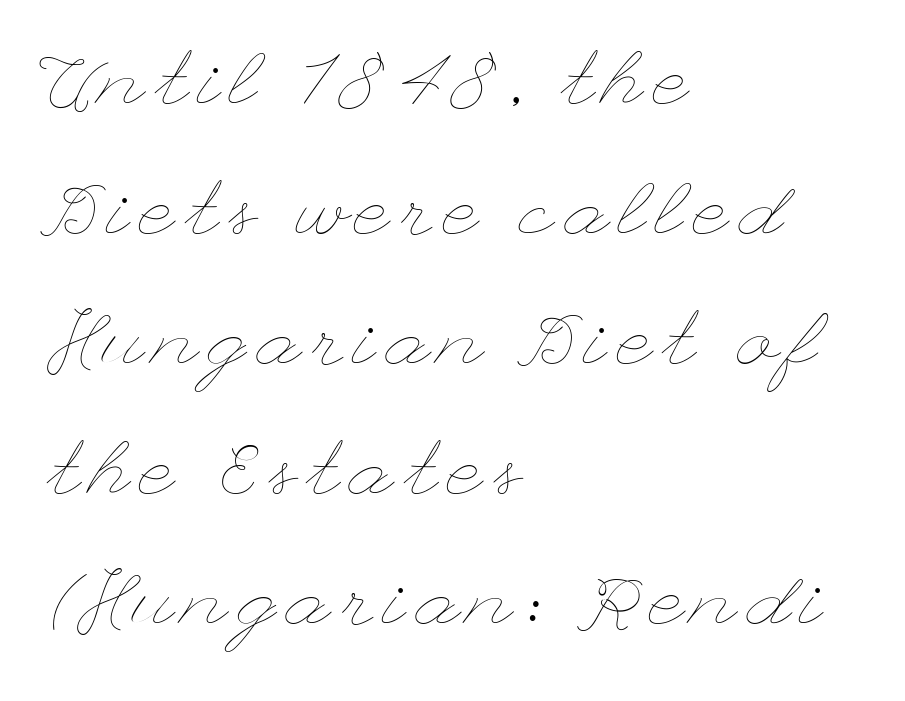
{"bold": "no", "weight": "thin", "width": "wide", "stroke_contrast": "low", "x_height": "small", "underline": "no", "align": "left", "line_spacing_ratio": 1.71, "glyph_px": 76}
